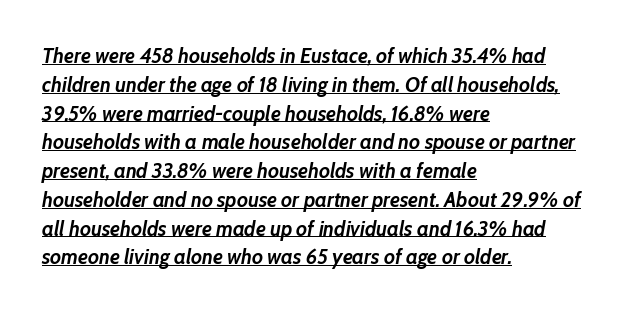
The passage is arranged the way most books set body copy — flush left. The axis of the letterforms is tilted away from vertical. Tracking here is standard; glyphs follow each other at the usual distance. Glance below the letters and you will spot a drawn line. Does the leading feel generous? No, just average.
